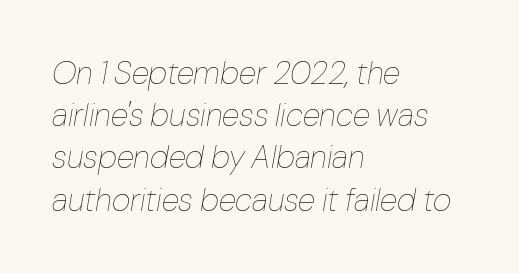
The typography opts for an oblique posture over an upright one. The lines in this sample share a left origin and differ only in where they stop. The letters advance in unequal steps, a hallmark of proportional type. What's the leading like? Ordinary, nothing unusual. The weight would be labelled regular, book, light, or lighter still.
